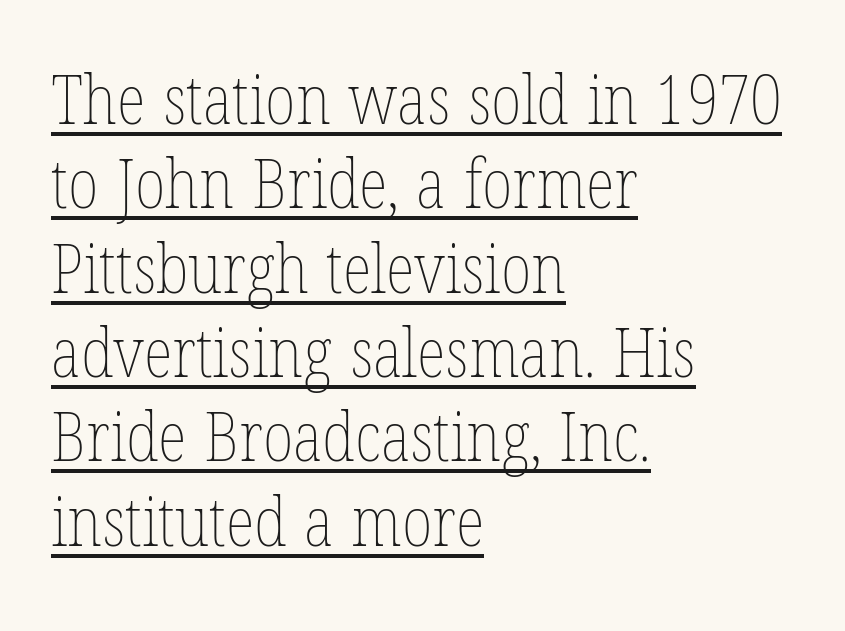
The image shows 68 px thin, condensed type, upright; set left-aligned, line spacing 1.24x, normal letter spacing, underlined; low stroke contrast and a medium x-height.
